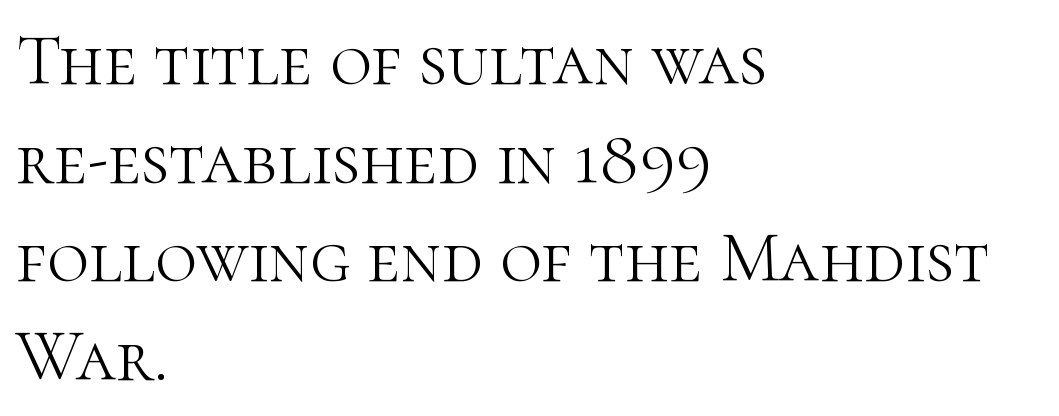
{"serif": "yes", "italic": "no", "bold": "no", "weight": "light", "width": "normal", "stroke_contrast": "high", "x_height": "medium", "monospaced": "no", "underline": "no", "align": "left", "line_spacing": "normal", "line_spacing_ratio": 1.37, "letter_spacing": "normal", "letter_spacing_em": 0.0, "glyph_px": 72}
